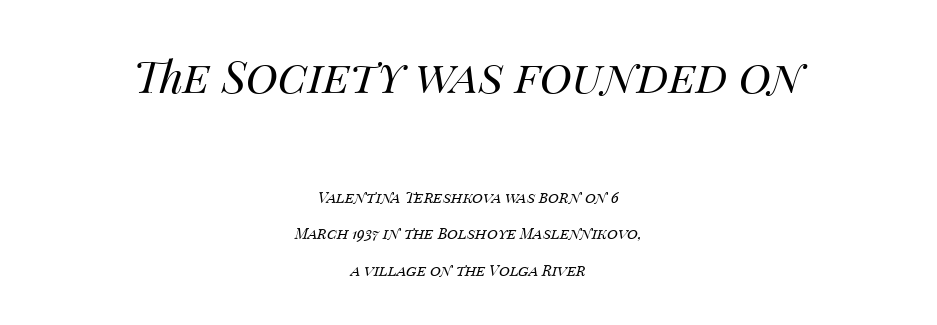
Q: Is the text bold? A: No.
Q: Is the text italic (slanted)? A: Yes, it leans right by about 14 degrees.
Q: Is the text underlined? A: No.
Q: How is the paragraph aligned? A: Centered.
Q: Is the spacing between letters normal or unusually wide? A: Normal.
Q: Is the spacing between lines tight, normal or loose? A: Loose.
Q: Which block of text is set in a larger size, the first (top) or the second (bottom)? A: The first (top) one.
Q: Width (condensed, normal, or wide)? A: Normal.
Q: Stroke contrast? A: Medium.
Q: x-height? A: Large.
Q: Monospaced? A: No.
